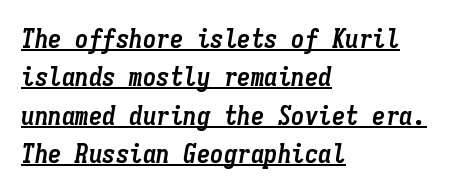
Q: Is the text bold? A: Yes.
Q: Is the text italic (slanted)? A: Yes, it leans right by about 9 degrees.
Q: Is the text underlined? A: Yes.
Q: How is the paragraph aligned? A: Left-aligned.
Q: Is the spacing between letters normal or unusually wide? A: Normal.
Q: Is the spacing between lines tight, normal or loose? A: Normal.
